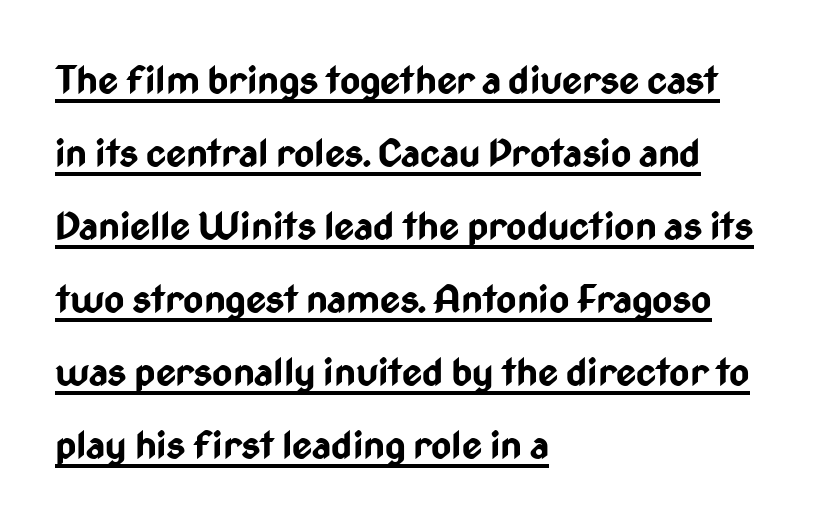
Q: Is the text bold? A: Yes.
Q: Is the text italic (slanted)? A: No, it is upright.
Q: Is the typeface a serif or a sans-serif typeface? A: Sans-serif.
Q: Is the text underlined? A: Yes.
Q: How is the paragraph aligned? A: Left-aligned.
Q: Is the spacing between letters normal or unusually wide? A: Normal.
Q: Width (condensed, normal, or wide)? A: Condensed.
Q: Stroke contrast? A: Low.
Q: x-height? A: Medium.
Q: Monospaced? A: No.
